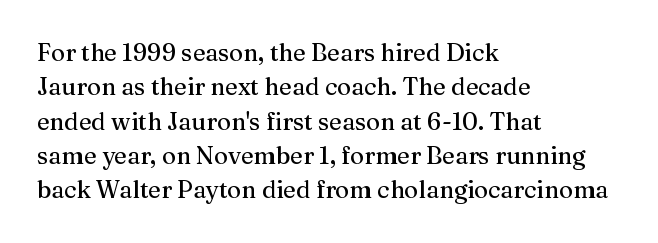
The rows are spaced the way most documents space them. Italic: no, the glyphs are upright roman. Reading down the block, your eye returns to a fixed left position each line. The words here are not underlined. Nothing unusual about the tracking: characters are spaced as the font intends.
